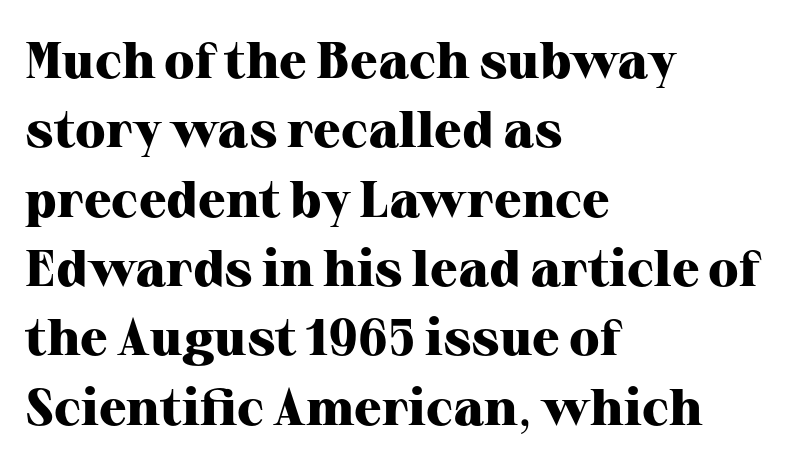
{"serif": "yes", "italic": "no", "bold": "yes", "weight": "heavy", "width": "normal", "stroke_contrast": "high", "x_height": "medium", "monospaced": "no", "underline": "no", "align": "left", "line_spacing": "normal", "line_spacing_ratio": 1.36, "letter_spacing": "normal", "letter_spacing_em": 0.0, "glyph_px": 51}
